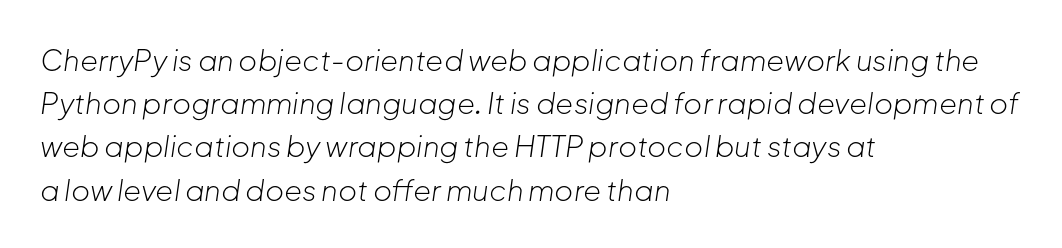
The image shows 29 px light type, italic (leaning right); set left-aligned, normal line spacing (1.49x), normal letter spacing, not underlined; low stroke contrast and a medium x-height.
